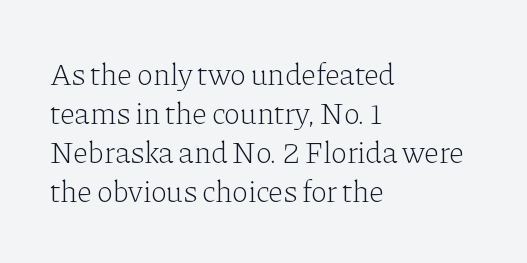
The image shows 31 px light serif type, upright; set left-aligned, normal line spacing (1.26x), normal letter spacing, not underlined; low stroke contrast and a medium x-height.
